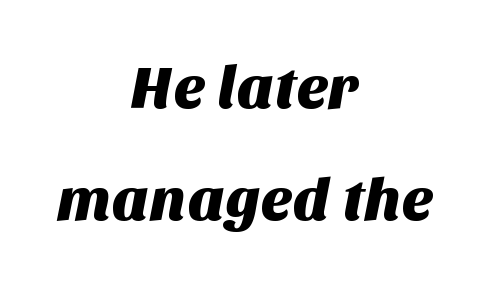
The image shows 60 px sans-serif type; set centered, line spacing 1.87x, normal letter spacing, not underlined; medium stroke contrast and a large x-height.
